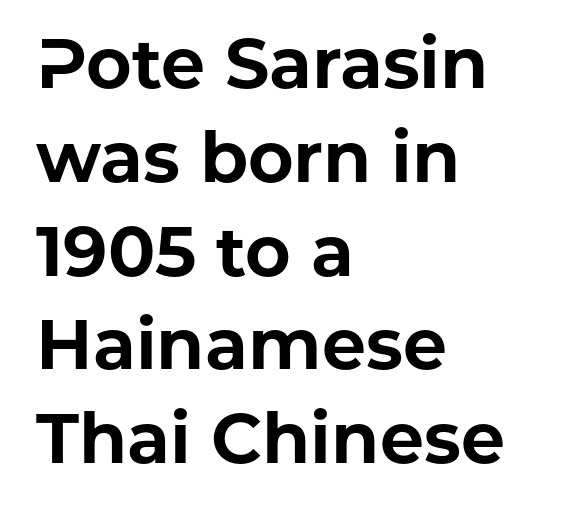
Q: Is the text bold? A: Yes.
Q: Is the text italic (slanted)? A: No, it is upright.
Q: Is the typeface a serif or a sans-serif typeface? A: Sans-serif.
Q: Is the text underlined? A: No.
Q: How is the paragraph aligned? A: Left-aligned.
Q: Is the spacing between letters normal or unusually wide? A: Normal.
Q: Is the spacing between lines tight, normal or loose? A: Normal.
Q: Width (condensed, normal, or wide)? A: Normal.
Q: Stroke contrast? A: Low.
Q: x-height? A: Medium.
Q: Monospaced? A: No.
